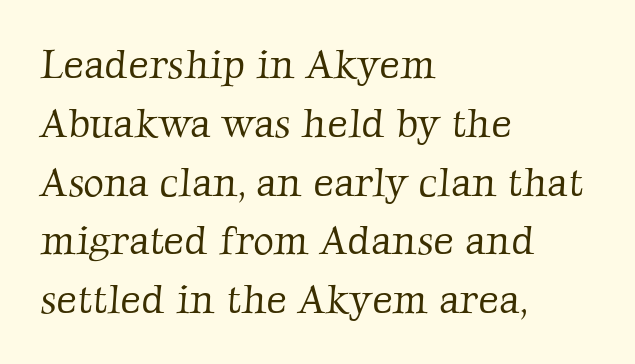
{"serif": "yes", "bold": "no", "weight": "light", "width": "normal", "stroke_contrast": "low", "x_height": "medium", "monospaced": "no", "underline": "no", "align": "left", "line_spacing": "normal", "line_spacing_ratio": 1.47, "letter_spacing": "normal", "letter_spacing_em": 0.0, "glyph_px": 40}
